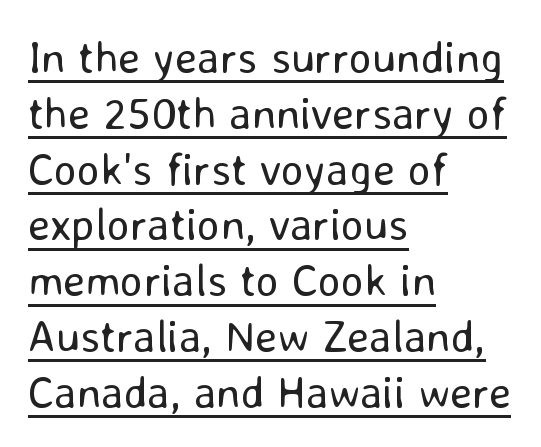
{"serif": "no", "italic": "no", "bold": "no", "weight": "regular", "width": "normal", "stroke_contrast": "low", "x_height": "medium", "monospaced": "no", "underline": "yes", "align": "left", "line_spacing_ratio": 1.24, "letter_spacing": "normal", "letter_spacing_em": 0.0, "glyph_px": 45}
